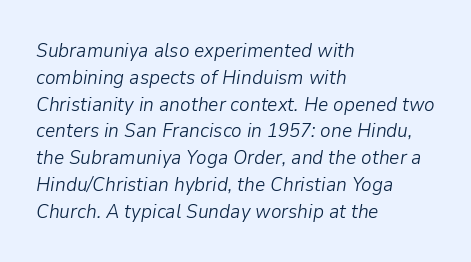
{"italic": "yes", "lean": "right", "slant_degrees": 9, "bold": "no", "underline": "no", "align": "left", "line_spacing": "normal", "line_spacing_ratio": 1.34, "letter_spacing": "normal", "letter_spacing_em": 0.0, "glyph_px": 20}
